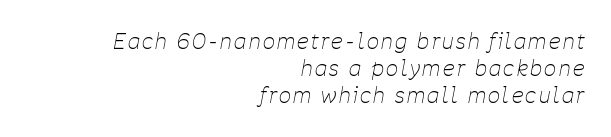
Glance below the letters and you will spot only blank space. Summary of weight: not heavy and not bold. In terms of leading, this rendering sits right in the middle. Observe the lean: these are italic letterforms.
